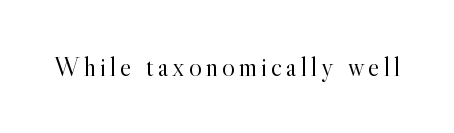
The space directly below the letters is spotless. The letters look calm and open, with moderate or lighter stems. Notice how the stems are strictly vertical — no italics here.
